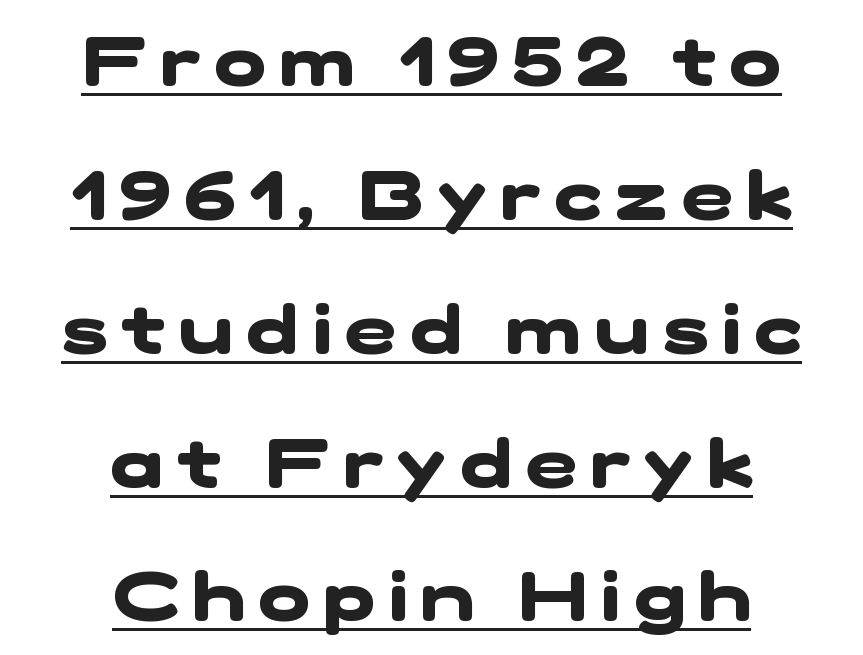
{"serif": "no", "bold": "yes", "weight": "heavy", "width": "wide", "stroke_contrast": "low", "x_height": "medium", "monospaced": "no", "underline": "yes", "align": "center", "line_spacing": "loose", "line_spacing_ratio": 1.94, "letter_spacing": "wide", "letter_spacing_em": 0.2, "glyph_px": 69}
